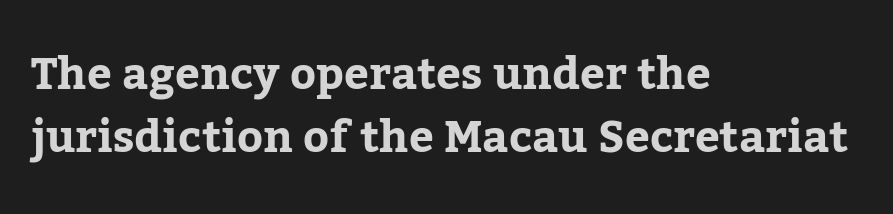
The image shows 44 px bold serif type, upright; set left-aligned, normal line spacing (1.43x), normal letter spacing, not underlined; low stroke contrast and a medium x-height.
